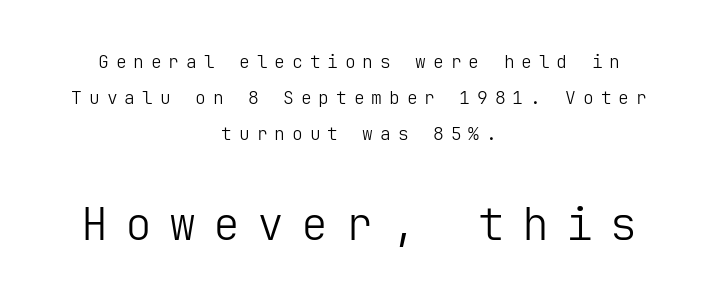
The image shows 45 px light sans-serif type, upright; set centered, loose line spacing (2.01x), unusually wide letter spacing (+0.38 em), not underlined; the second (bottom) block is 2.5x larger; low stroke contrast and a medium x-height.
